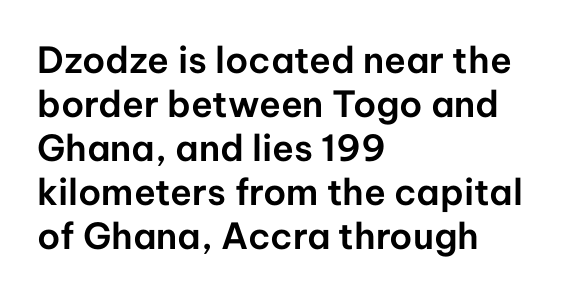
{"serif": "no", "italic": "no", "width": "normal", "stroke_contrast": "low", "x_height": "medium", "monospaced": "no", "underline": "no", "align": "left", "line_spacing_ratio": 1.22, "letter_spacing": "normal", "letter_spacing_em": 0.0, "glyph_px": 36}
